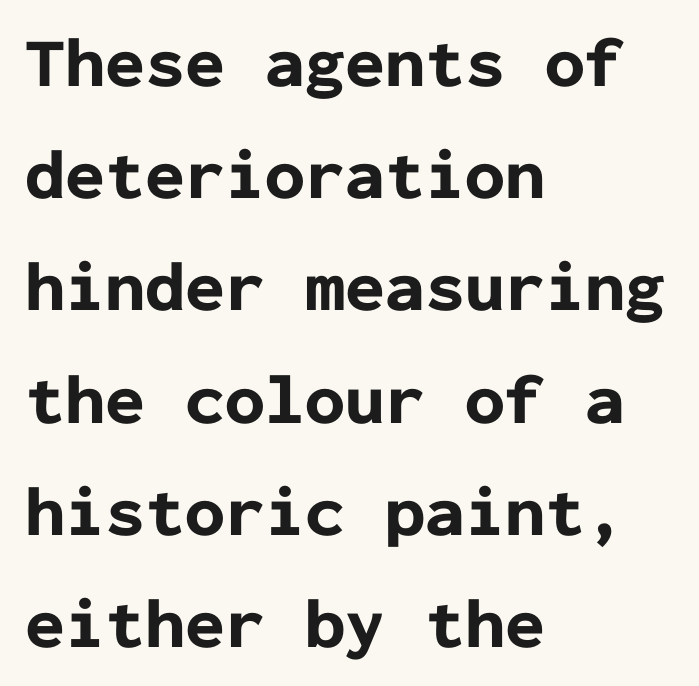
Q: Is the text bold? A: Yes.
Q: Is the text italic (slanted)? A: No, it is upright.
Q: Is the typeface a serif or a sans-serif typeface? A: Sans-serif.
Q: Is the text underlined? A: No.
Q: How is the paragraph aligned? A: Left-aligned.
Q: Is the spacing between letters normal or unusually wide? A: Normal.
Q: Is the spacing between lines tight, normal or loose? A: Normal.
Q: Width (condensed, normal, or wide)? A: Normal.
Q: Stroke contrast? A: Low.
Q: x-height? A: Medium.
Q: Monospaced? A: Yes.
